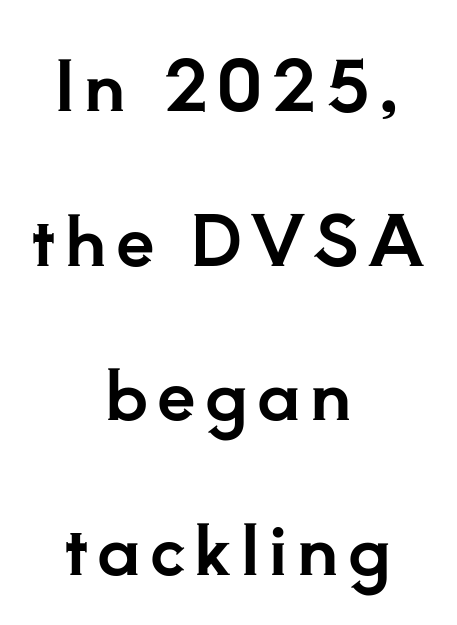
{"serif": "yes", "italic": "no", "width": "normal", "stroke_contrast": "low", "x_height": "small", "monospaced": "no", "underline": "no", "align": "center", "line_spacing": "loose", "line_spacing_ratio": 2.24, "glyph_px": 69}
